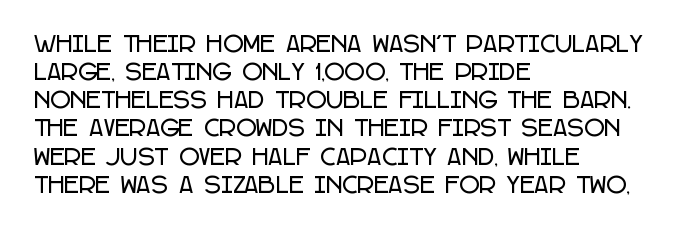
{"italic": "no", "underline": "no", "align": "left", "line_spacing": "normal", "line_spacing_ratio": 1.28, "letter_spacing": "normal", "letter_spacing_em": 0.0, "glyph_px": 22}
